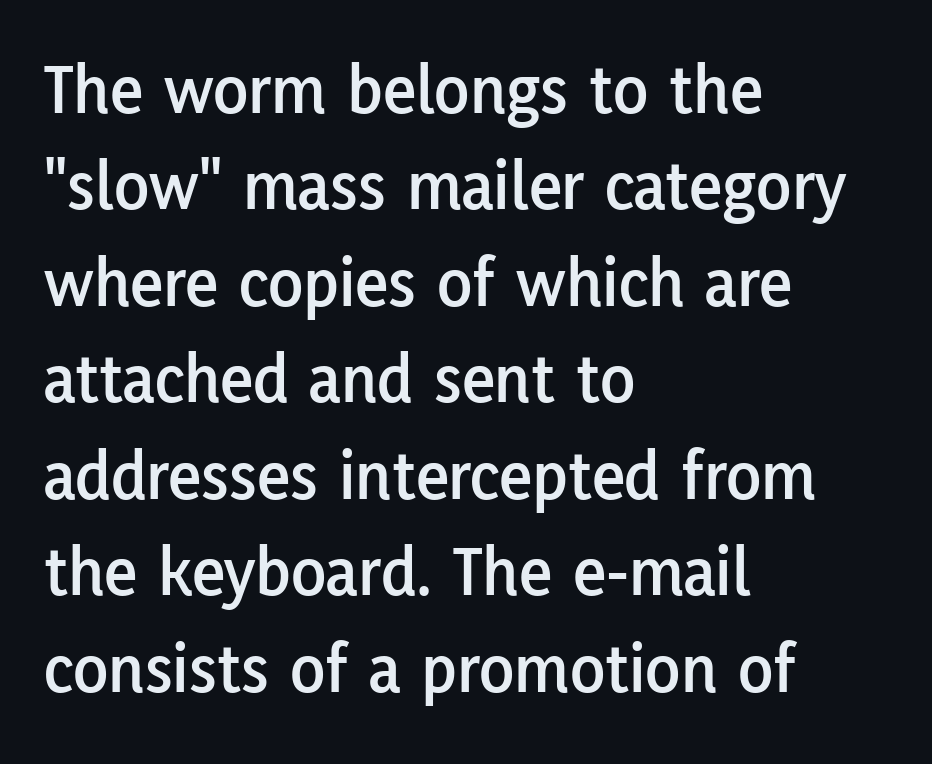
Q: Is the text italic (slanted)? A: No, it is upright.
Q: Is the typeface a serif or a sans-serif typeface? A: Sans-serif.
Q: Is the text underlined? A: No.
Q: How is the paragraph aligned? A: Left-aligned.
Q: Is the spacing between letters normal or unusually wide? A: Normal.
Q: Is the spacing between lines tight, normal or loose? A: Normal.
Q: Width (condensed, normal, or wide)? A: Normal.
Q: Stroke contrast? A: Low.
Q: x-height? A: Medium.
Q: Monospaced? A: No.
